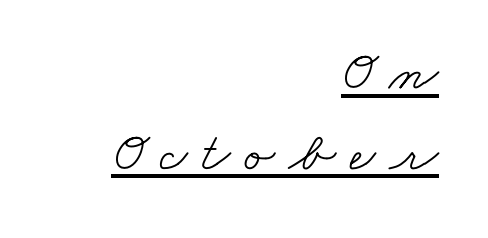
{"serif": "yes", "bold": "no", "weight": "light", "width": "wide", "stroke_contrast": "low", "x_height": "small", "monospaced": "no", "underline": "yes", "align": "right", "line_spacing": "normal", "line_spacing_ratio": 1.44, "letter_spacing": "wide", "letter_spacing_em": 0.25, "glyph_px": 56}
